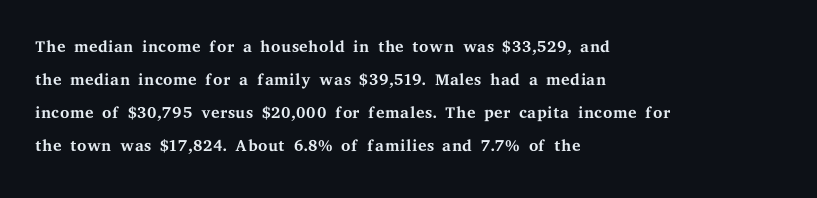
Horizontally, the lines are justified to the leading edge only. A roman cut, with each character standing at attention. The lines sit at an ordinary, default distance from one another. The font sits on the lighter half of the weight spectrum, regular included. Just letters on the line, the space beneath them empty. Standard letterfit; no display-style spreading of the glyphs.
